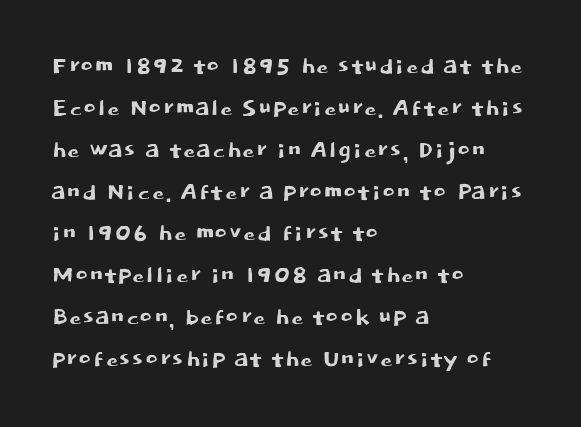
Is this a sans? Yes — the strokes have no serifs. The space between consecutive lines is moderate. No extra tracking has been applied to these lines. The baseline area is clear. Spacing verdict: proportional, widths tailored to each character. Every character sits straight up, as roman type does.
